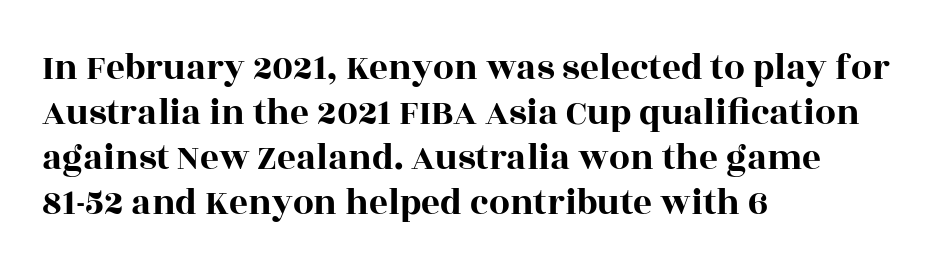
{"serif": "yes", "italic": "no", "width": "wide", "x_height": "large", "monospaced": "no", "underline": "no", "align": "left", "line_spacing_ratio": 1.22, "letter_spacing": "normal", "letter_spacing_em": 0.0, "glyph_px": 37}
